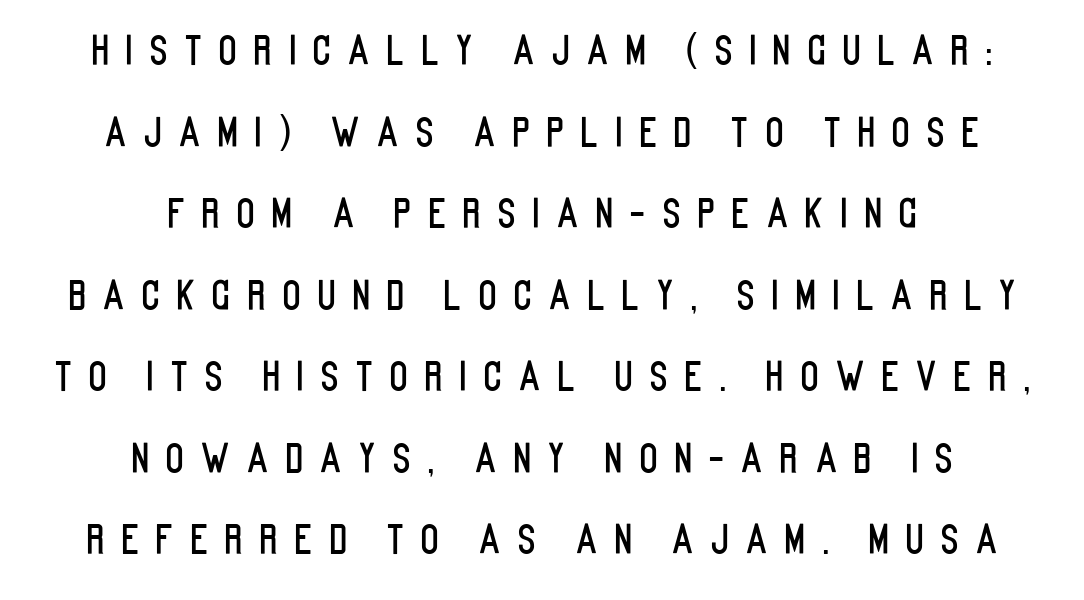
{"serif": "no", "italic": "no", "width": "condensed", "stroke_contrast": "low", "x_height": "large", "monospaced": "no", "underline": "no", "align": "center", "line_spacing": "loose", "line_spacing_ratio": 2.09, "letter_spacing": "wide", "letter_spacing_em": 0.41, "glyph_px": 39}
